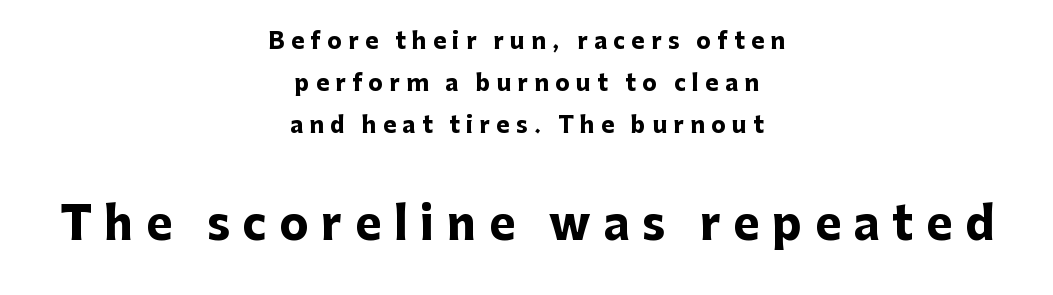
Interline gaps are noticeably wide in this sample. Spacing verdict: proportional, widths tailored to each character. The rendering positions every line midway between the sides. Short note: letters widely spaced. Two sizes are in play, and the larger belongs to the second block. Type without underlining.
